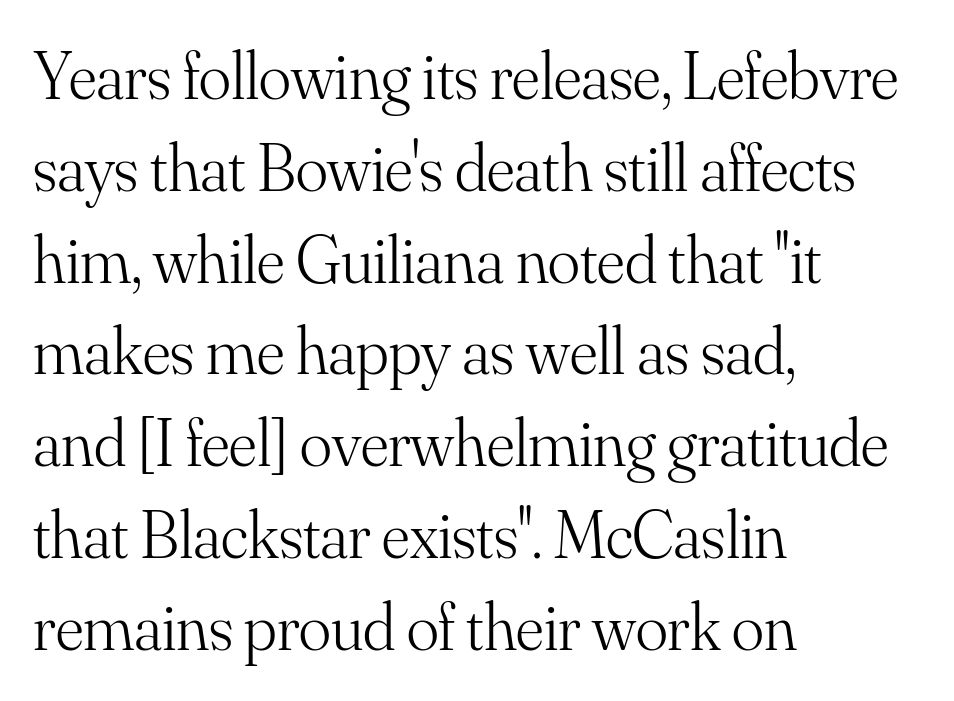
{"serif": "yes", "italic": "no", "bold": "no", "weight": "light", "width": "normal", "stroke_contrast": "medium", "x_height": "small", "monospaced": "no", "underline": "no", "align": "left", "line_spacing": "normal", "line_spacing_ratio": 1.37, "letter_spacing": "normal", "letter_spacing_em": 0.0, "glyph_px": 67}
